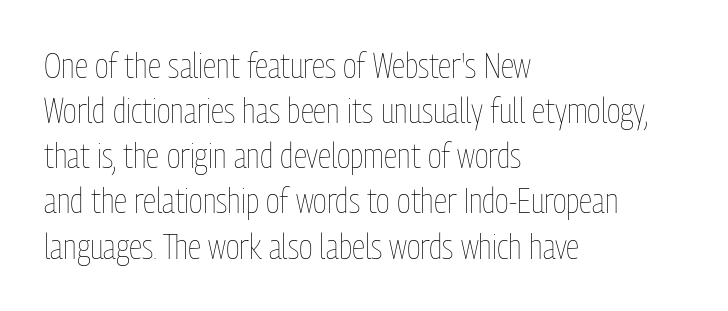
The image shows 35 px thin, condensed type, upright; set left-aligned, normal line spacing (1.29x), normal letter spacing, not underlined; low stroke contrast and a medium x-height.
